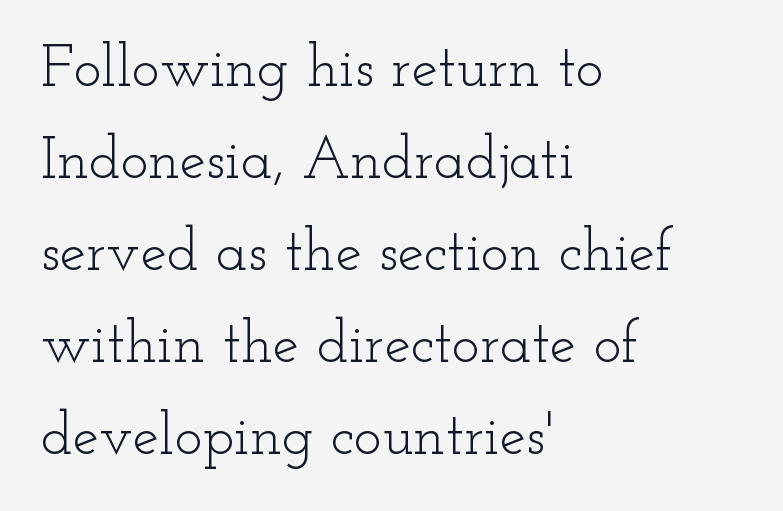
Q: Is the text bold? A: No.
Q: Is the text italic (slanted)? A: No, it is upright.
Q: Is the typeface a serif or a sans-serif typeface? A: Serif.
Q: Is the text underlined? A: No.
Q: How is the paragraph aligned? A: Left-aligned.
Q: Is the spacing between letters normal or unusually wide? A: Normal.
Q: Is the spacing between lines tight, normal or loose? A: Normal.
Q: Width (condensed, normal, or wide)? A: Wide.
Q: Stroke contrast? A: Low.
Q: x-height? A: Small.
Q: Monospaced? A: No.
